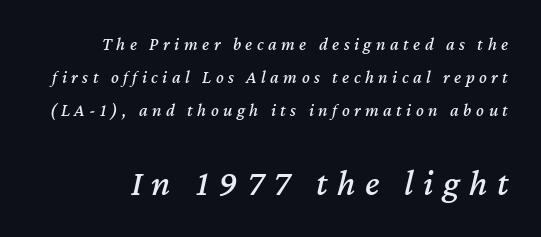
The image shows 37 px text type, italic (leaning right); set line spacing 1.83x, unusually wide letter spacing (+0.25 em), not underlined; the second (bottom) block is 2.06x larger; medium stroke contrast and a medium x-height.
